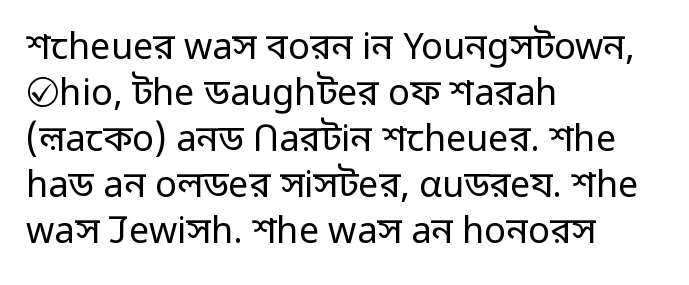
The space beneath each line is pristine and unruled. The vertical gap from one line to the next is medium. A typesetter would label this face a sans. In CSS terms this would be text-align: left. Compared with a typical body face, this is equally light or lighter still.
